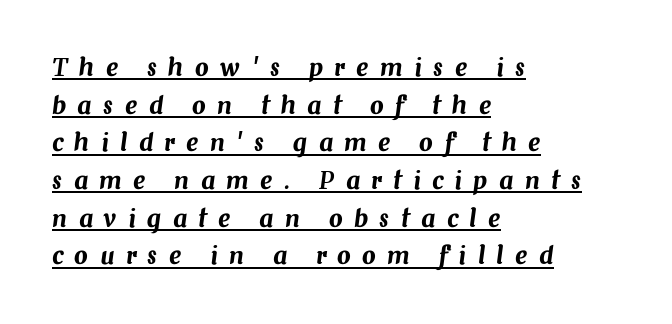
The image shows 24 px text type, italic (leaning right); set left-aligned, normal line spacing (1.57x), unusually wide letter spacing (+0.48 em), underlined.
